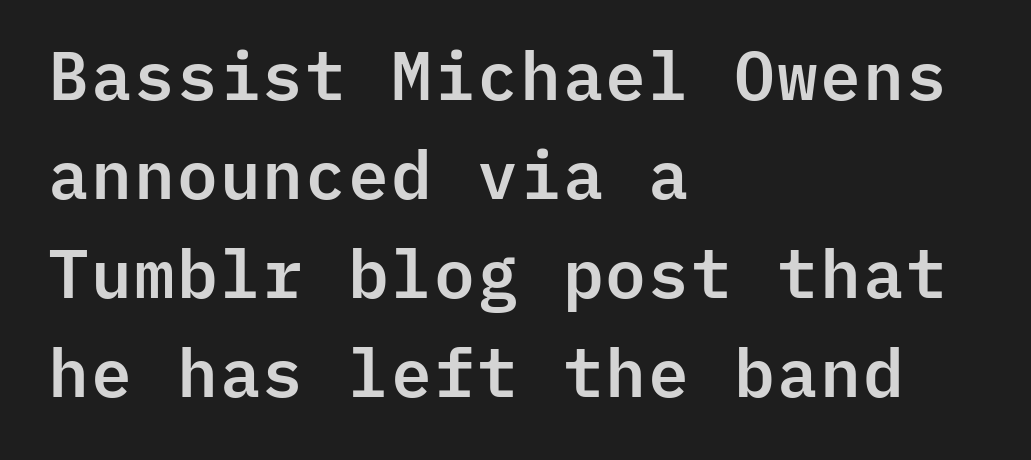
The image shows 67 px sans-serif type, upright, monospaced; set left-aligned, normal line spacing (1.48x), normal letter spacing, not underlined; low stroke contrast and a medium x-height.
